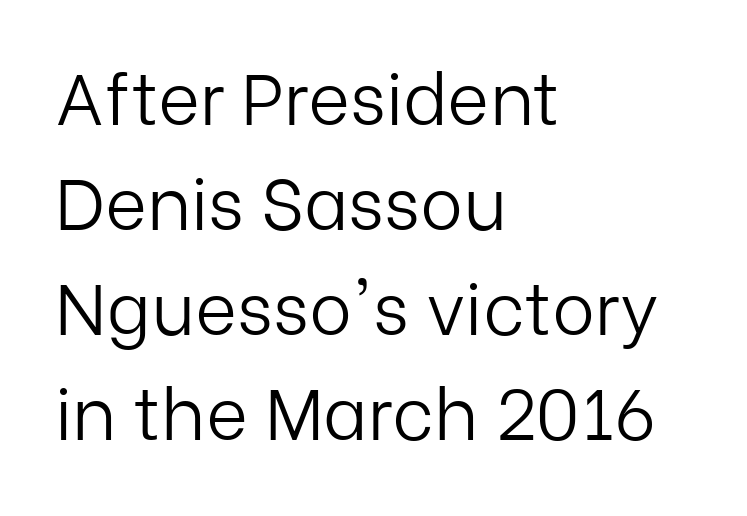
Q: Is the text bold? A: No.
Q: Is the text italic (slanted)? A: No, it is upright.
Q: Is the typeface a serif or a sans-serif typeface? A: Sans-serif.
Q: Is the text underlined? A: No.
Q: How is the paragraph aligned? A: Left-aligned.
Q: Is the spacing between letters normal or unusually wide? A: Normal.
Q: Is the spacing between lines tight, normal or loose? A: Normal.
Q: Width (condensed, normal, or wide)? A: Normal.
Q: Stroke contrast? A: Low.
Q: x-height? A: Medium.
Q: Monospaced? A: No.
